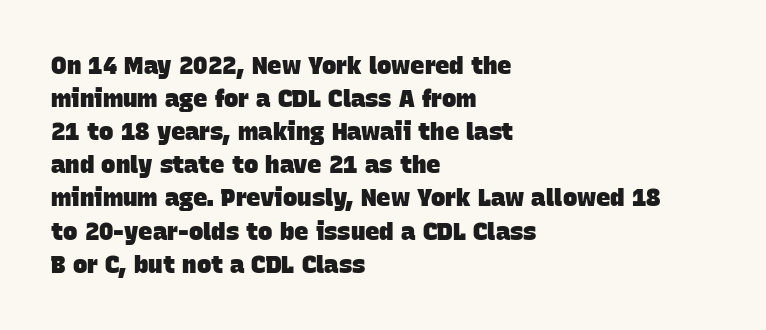
Honestly, the letter spacing is just normal — you wouldn't notice it. Typeset ragged right — the left edge is the straight one. The passage shown is emphatically bold. Lines of text with bare space underneath. The passage shown stacks its lines at a standard gap.
